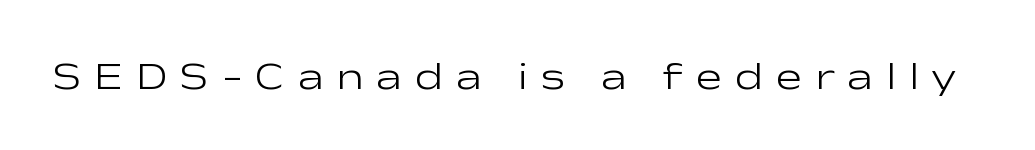
Q: Is the text bold? A: No.
Q: Is the text italic (slanted)? A: No, it is upright.
Q: Is the typeface a serif or a sans-serif typeface? A: Sans-serif.
Q: Is the text underlined? A: No.
Q: Is the spacing between letters normal or unusually wide? A: Unusually wide.
Q: Width (condensed, normal, or wide)? A: Wide.
Q: Stroke contrast? A: Low.
Q: x-height? A: Medium.
Q: Monospaced? A: No.
